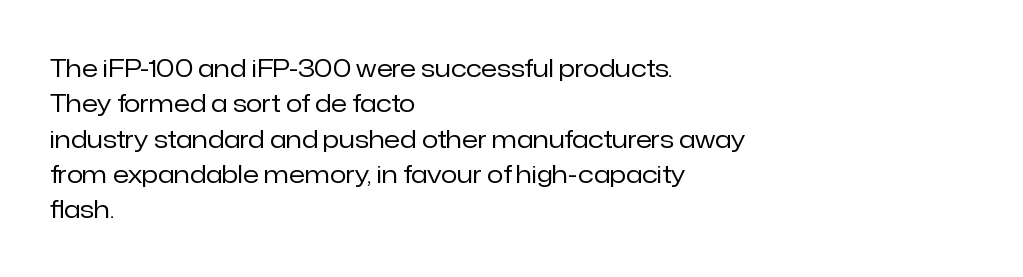
Tracking value appears to be zero — textbook default spacing. Posture: straight, roman, zero tilt. Leftover space on each line is placed entirely after the last word. This is not heavy type; no bold has been used.
